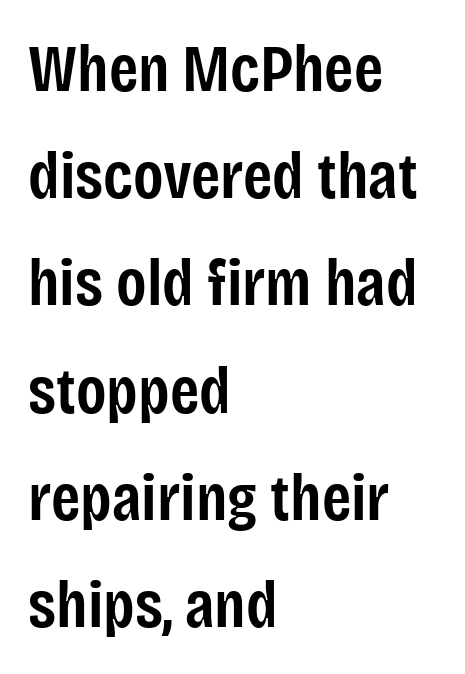
{"serif": "no", "italic": "no", "bold": "semi", "weight": "semibold", "width": "condensed", "stroke_contrast": "low", "x_height": "large", "monospaced": "no", "underline": "no", "align": "left", "line_spacing": "normal", "line_spacing_ratio": 1.6, "letter_spacing": "normal", "letter_spacing_em": 0.0, "glyph_px": 67}
